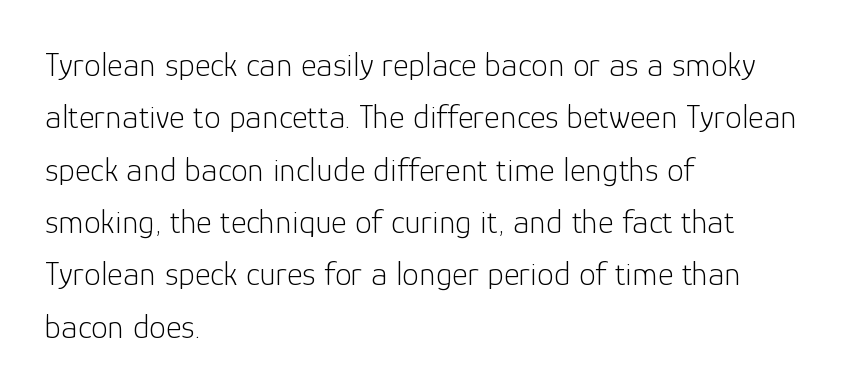
The image shows 34 px light sans-serif type, upright; set left-aligned, normal line spacing (1.54x), normal letter spacing, not underlined; low stroke contrast and a medium x-height.
